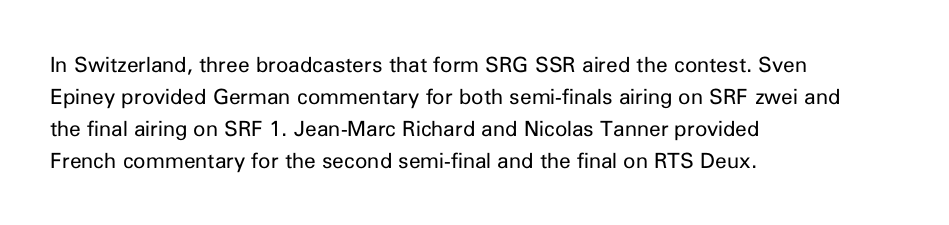
Is the block centered? No — it sits flush against the left margin. Honestly, the row spacing looks completely unremarkable. Check under the words: just untouched page. Ascenders rise straight up at ninety degrees. Nobody touched the tracking dial on this one.
